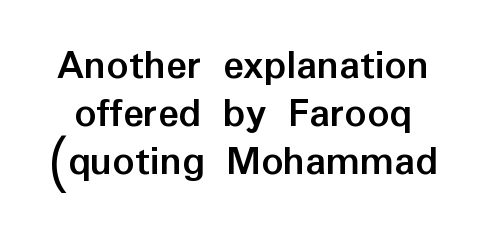
Q: Is the text bold? A: Yes.
Q: Is the text italic (slanted)? A: No, it is upright.
Q: Is the typeface a serif or a sans-serif typeface? A: Sans-serif.
Q: Is the text underlined? A: No.
Q: Is the spacing between letters normal or unusually wide? A: Normal.
Q: Is the spacing between lines tight, normal or loose? A: Tight.
Q: Width (condensed, normal, or wide)? A: Normal.
Q: Stroke contrast? A: Low.
Q: x-height? A: Medium.
Q: Monospaced? A: No.
